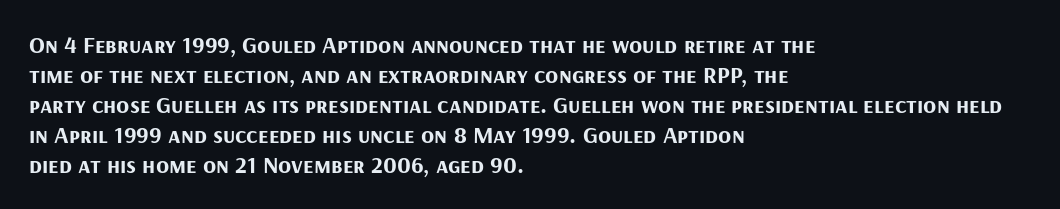
The characters look thick and weighty, a clear bold. Rows of type keep a routine distance in the vertical direction. Each word holds together tightly as a unit, with standard inter-letter gaps. Does the copy run flush right? No — it runs flush left. Beneath every word, the page is bare.
